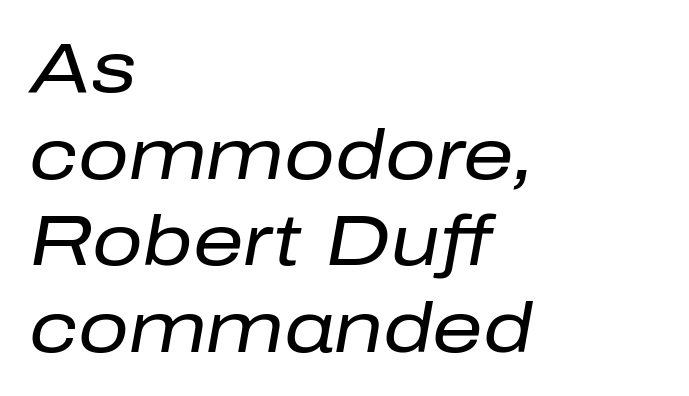
{"italic": "yes", "lean": "right", "slant_degrees": 10, "bold": "no", "weight": "regular", "width": "normal", "stroke_contrast": "low", "x_height": "medium", "monospaced": "no", "underline": "no", "align": "left", "line_spacing_ratio": 1.22, "letter_spacing": "normal", "letter_spacing_em": 0.0, "glyph_px": 71}
